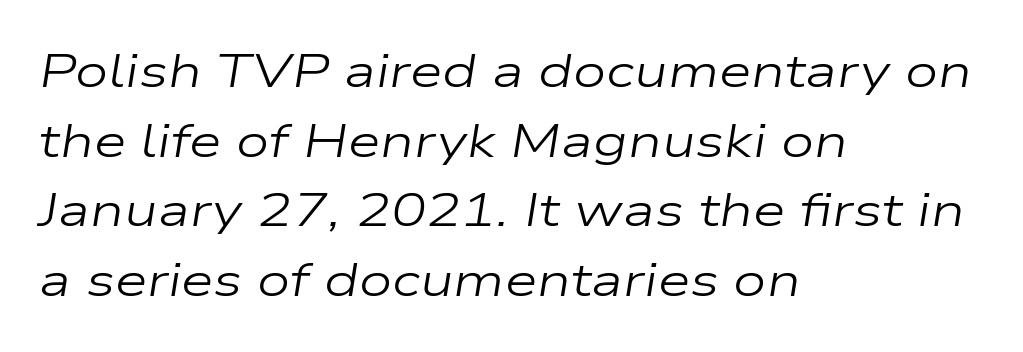
{"italic": "yes", "lean": "right", "slant_degrees": 9, "bold": "no", "weight": "regular", "width": "wide", "stroke_contrast": "low", "x_height": "medium", "monospaced": "no", "underline": "no", "align": "left", "line_spacing": "normal", "line_spacing_ratio": 1.48, "letter_spacing": "normal", "letter_spacing_em": 0.0, "glyph_px": 47}
